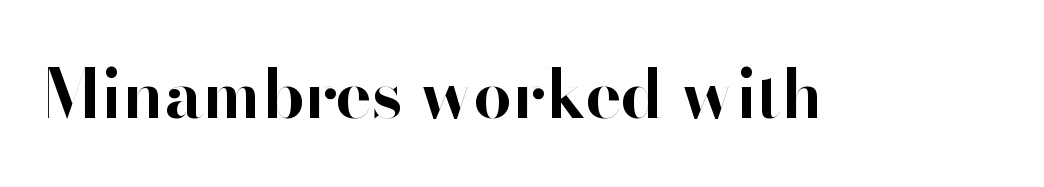
The image shows 67 px bold sans-serif type, upright; set normal letter spacing, not underlined; high stroke contrast and a small x-height.
